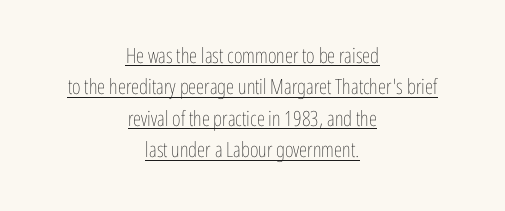
Q: Is the text bold? A: No.
Q: Is the text italic (slanted)? A: No, it is upright.
Q: Is the text underlined? A: Yes.
Q: How is the paragraph aligned? A: Centered.
Q: Is the spacing between letters normal or unusually wide? A: Normal.
Q: Is the spacing between lines tight, normal or loose? A: Normal.
